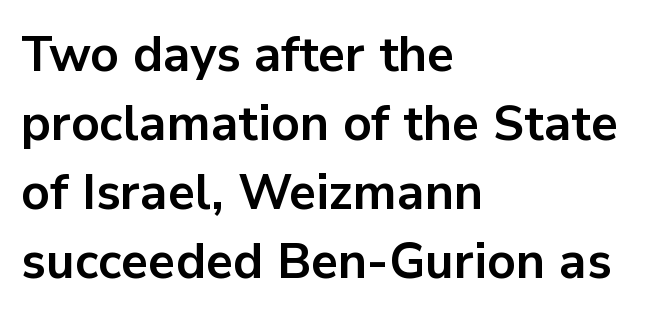
{"serif": "no", "italic": "no", "bold": "yes", "weight": "bold", "width": "normal", "stroke_contrast": "low", "x_height": "medium", "monospaced": "no", "underline": "no", "align": "left", "line_spacing": "normal", "line_spacing_ratio": 1.41, "letter_spacing": "normal", "letter_spacing_em": 0.0, "glyph_px": 49}
